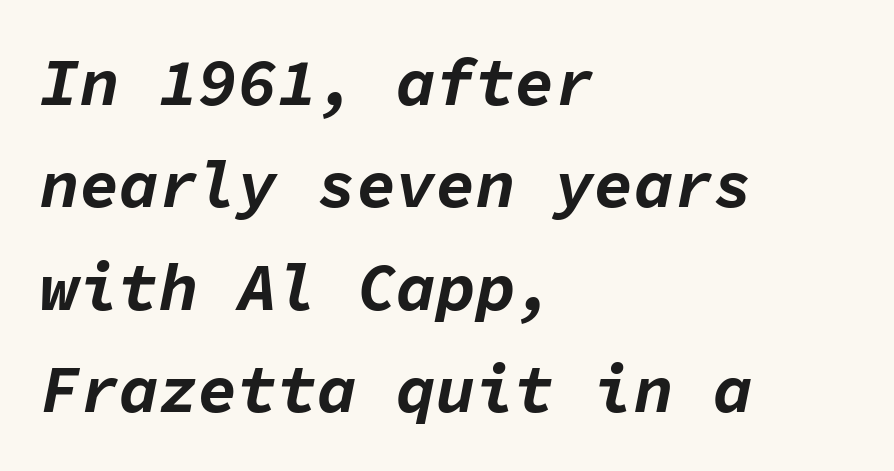
{"italic": "yes", "lean": "right", "slant_degrees": 11, "bold": "yes", "weight": "bold", "width": "normal", "stroke_contrast": "low", "x_height": "medium", "monospaced": "yes", "underline": "no", "align": "left", "line_spacing": "normal", "line_spacing_ratio": 1.55, "letter_spacing": "normal", "letter_spacing_em": 0.0, "glyph_px": 66}
